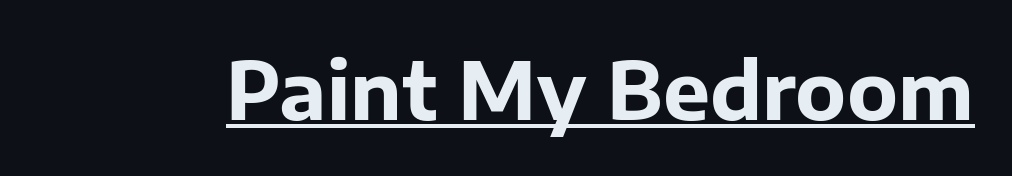
A typesetter would label this face a sans. The lettering stays uniformly vertical, giving the passage a roman look. On the weight axis this lands at bold, roughly 700. The rendered words wear a rule along their underside.
